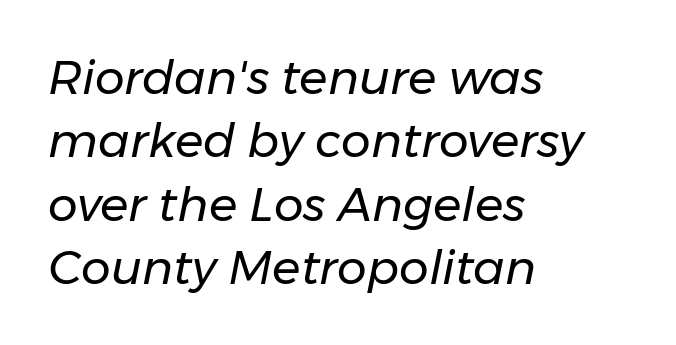
Tracking value appears to be zero — textbook default spacing. There's an unmistakable incline to the writing here. Counters stay open thanks to moderate or lighter strokes. Line starts are locked; line ends wander.
